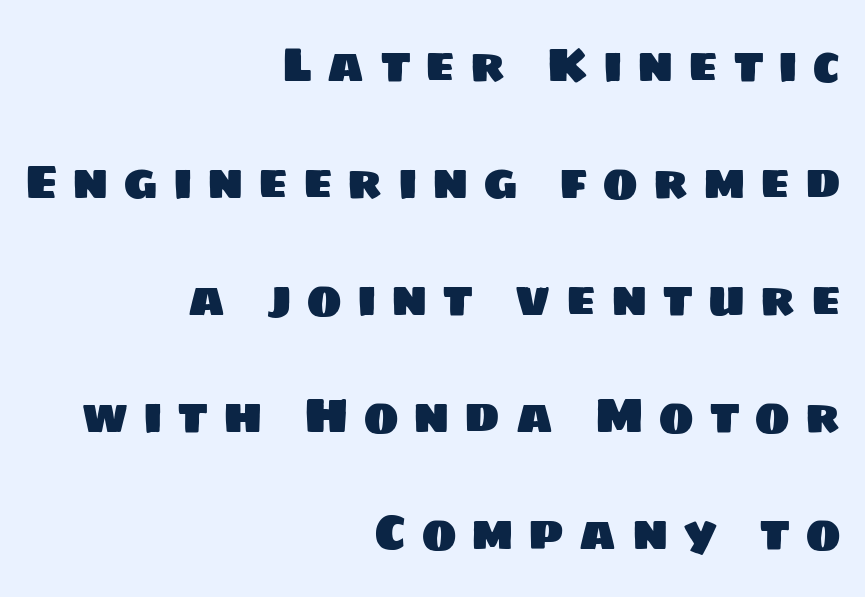
Q: Is the typeface a serif or a sans-serif typeface? A: Sans-serif.
Q: Is the text underlined? A: No.
Q: How is the paragraph aligned? A: Right-aligned.
Q: Is the spacing between letters normal or unusually wide? A: Unusually wide.
Q: Is the spacing between lines tight, normal or loose? A: Loose.
Q: Width (condensed, normal, or wide)? A: Normal.
Q: Stroke contrast? A: Low.
Q: x-height? A: Large.
Q: Monospaced? A: No.
